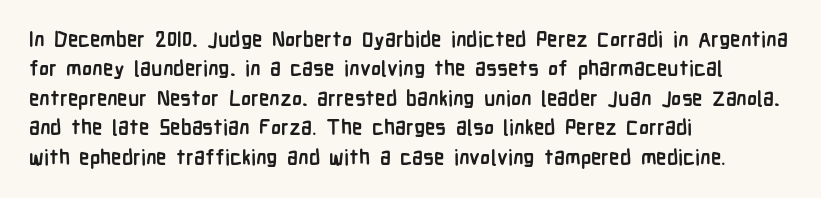
Posture: upright roman. Underlining? Definitely not there. Each line starts at the same left margin while the right side varies. Stroke thickness is high; the sample reads as a true bold. The block of text has a typical density, with ordinary space between rows.
